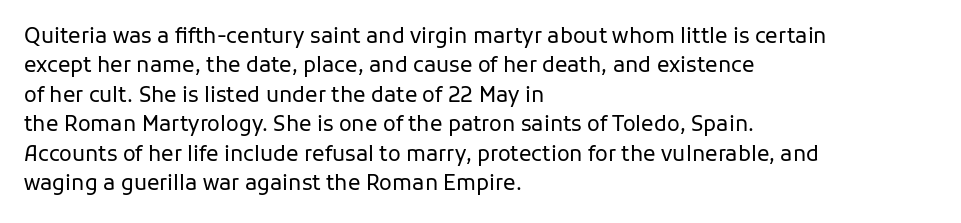
Q: Is the text bold? A: No.
Q: Is the text italic (slanted)? A: No, it is upright.
Q: Is the text underlined? A: No.
Q: How is the paragraph aligned? A: Left-aligned.
Q: Is the spacing between letters normal or unusually wide? A: Normal.
Q: Is the spacing between lines tight, normal or loose? A: Normal.
